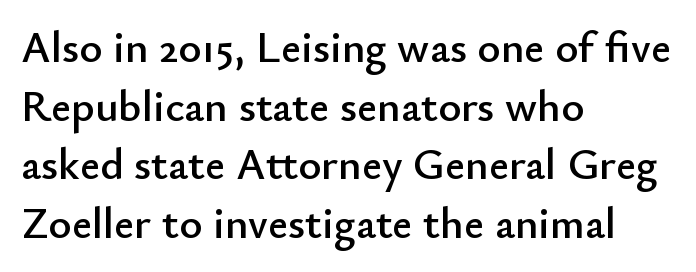
The image shows 44 px sans-serif type, upright; set left-aligned, normal line spacing (1.33x), normal letter spacing, not underlined; low stroke contrast and a small x-height.
